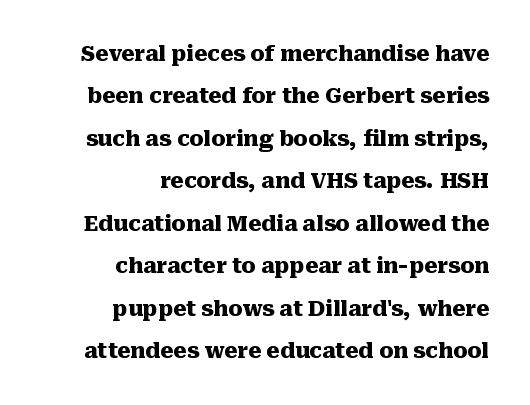
Q: Is the text bold? A: Yes.
Q: Is the text italic (slanted)? A: No, it is upright.
Q: Is the text underlined? A: No.
Q: How is the paragraph aligned? A: Right-aligned.
Q: Is the spacing between letters normal or unusually wide? A: Normal.
Q: Is the spacing between lines tight, normal or loose? A: Loose.
